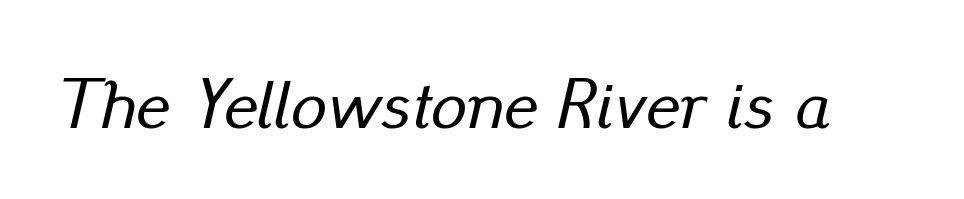
Q: Is the text italic (slanted)? A: Yes, it leans right by about 13 degrees.
Q: Is the text underlined? A: No.
Q: Is the spacing between letters normal or unusually wide? A: Normal.
Q: Width (condensed, normal, or wide)? A: Normal.
Q: Stroke contrast? A: Low.
Q: x-height? A: Small.
Q: Monospaced? A: No.
